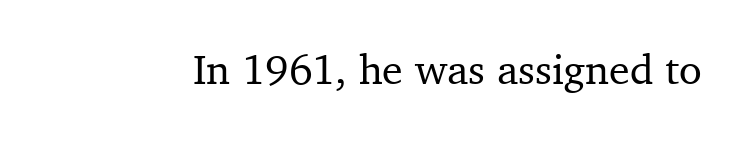
The image shows 42 px serif type, upright; set normal letter spacing, not underlined; medium stroke contrast and a medium x-height.
